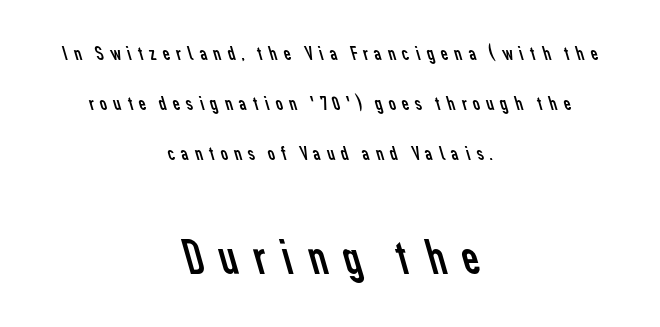
The image shows 49 px regular-weight sans-serif type; set centered, loose line spacing (2.49x), unusually wide letter spacing (+0.21 em), not underlined; the second (bottom) block is 2.45x larger; low stroke contrast and a medium x-height.
